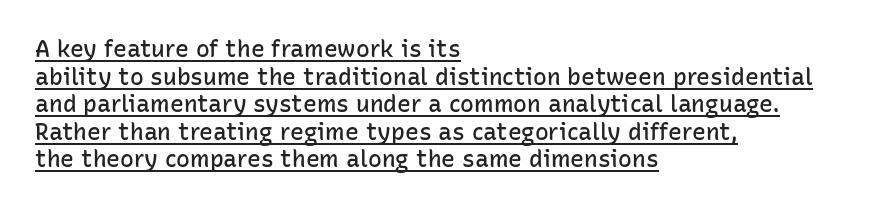
Q: Is the text bold? A: Semi-bold.
Q: Is the text italic (slanted)? A: No, it is upright.
Q: Is the text underlined? A: Yes.
Q: How is the paragraph aligned? A: Left-aligned.
Q: Is the spacing between letters normal or unusually wide? A: Normal.
